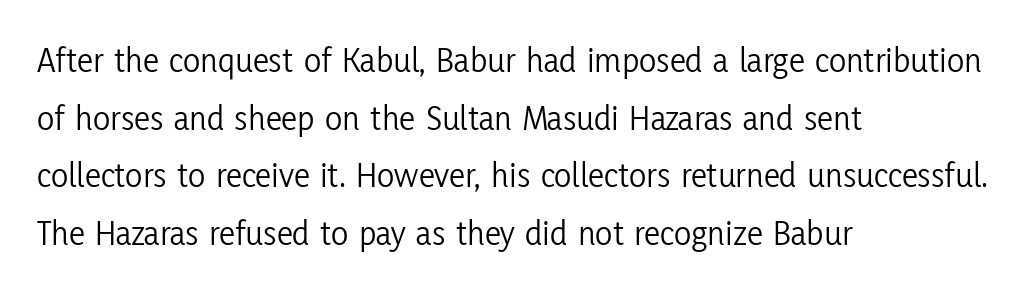
The image shows 36 px light, condensed sans-serif type, upright; set left-aligned, normal line spacing (1.6x), normal letter spacing, not underlined; low stroke contrast and a medium x-height.
